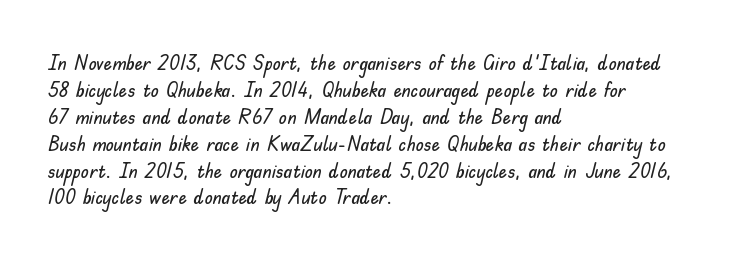
Q: Is the text italic (slanted)? A: Yes.
Q: Is the text underlined? A: No.
Q: How is the paragraph aligned? A: Left-aligned.
Q: Is the spacing between letters normal or unusually wide? A: Normal.
Q: Is the spacing between lines tight, normal or loose? A: Normal.
